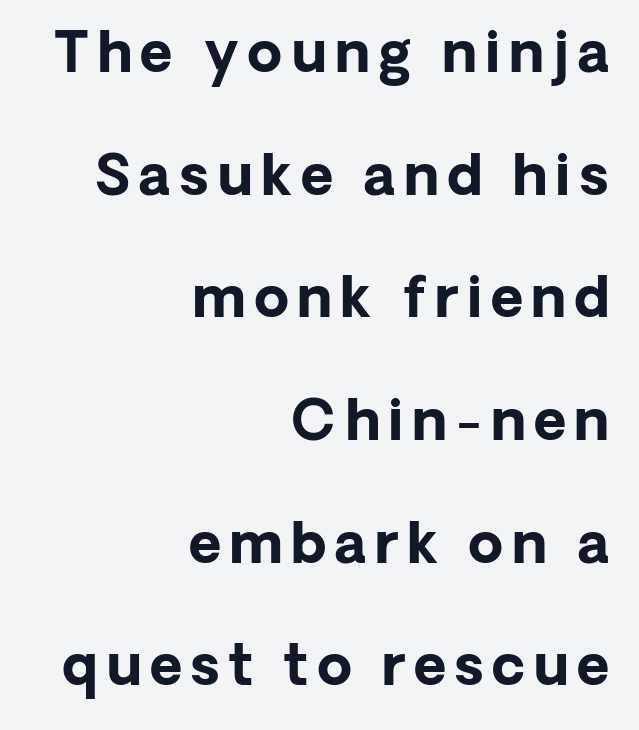
The image shows 56 px bold sans-serif type, upright; set right-aligned, loose line spacing (2.19x), not underlined; low stroke contrast and a medium x-height.
